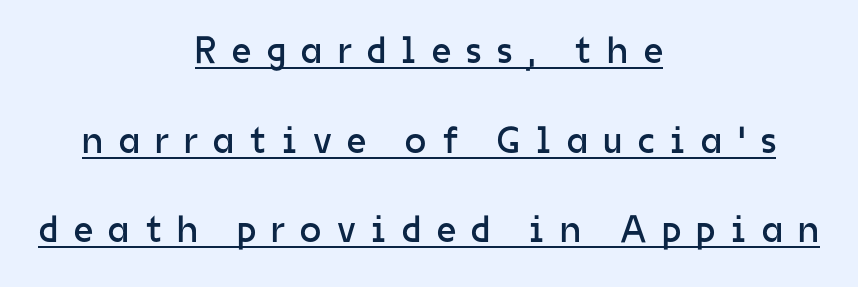
{"serif": "no", "italic": "no", "bold": "no", "weight": "regular", "width": "normal", "stroke_contrast": "low", "x_height": "medium", "monospaced": "no", "underline": "yes", "align": "center", "line_spacing": "loose", "line_spacing_ratio": 2.36, "letter_spacing": "wide", "letter_spacing_em": 0.41, "glyph_px": 38}
